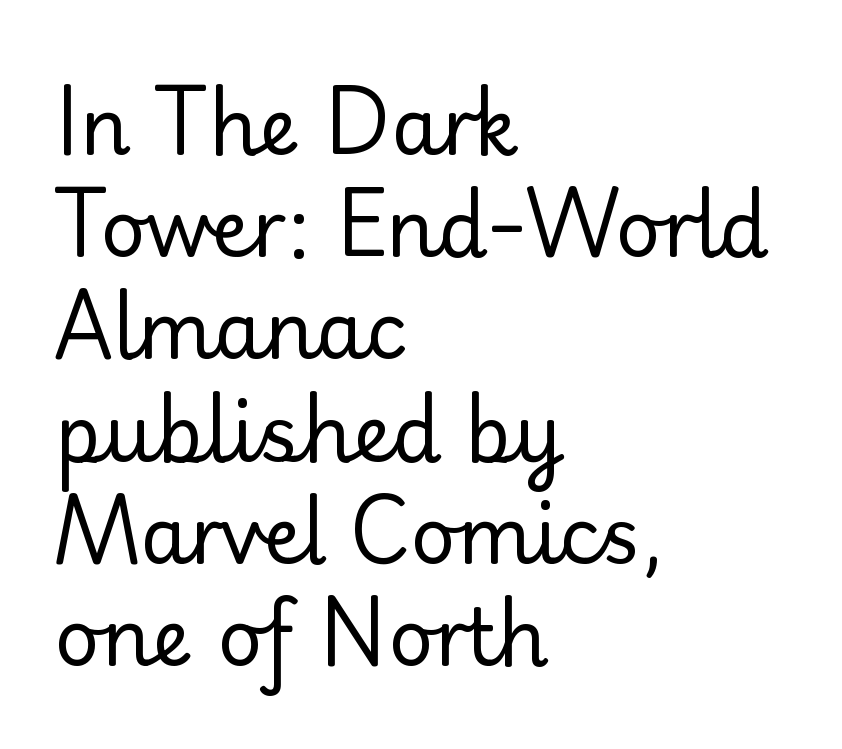
{"serif": "no", "italic": "no", "bold": "no", "weight": "regular", "width": "normal", "stroke_contrast": "low", "x_height": "small", "monospaced": "no", "underline": "no", "align": "left", "line_spacing": "normal", "line_spacing_ratio": 1.31, "letter_spacing": "normal", "letter_spacing_em": 0.0, "glyph_px": 78}
